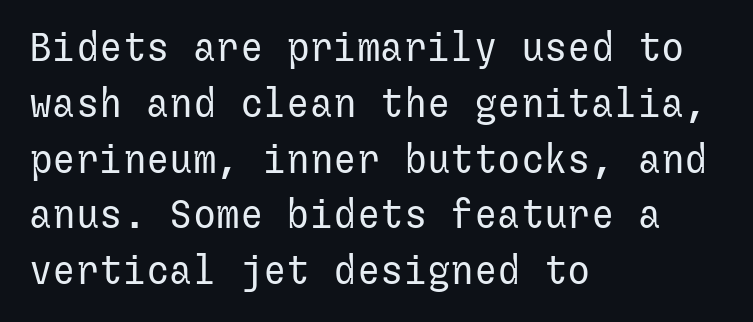
{"serif": "no", "italic": "no", "bold": "no", "weight": "regular", "width": "normal", "stroke_contrast": "low", "x_height": "medium", "underline": "no", "align": "left", "line_spacing": "normal", "line_spacing_ratio": 1.43, "letter_spacing": "normal", "letter_spacing_em": 0.0, "glyph_px": 39}
